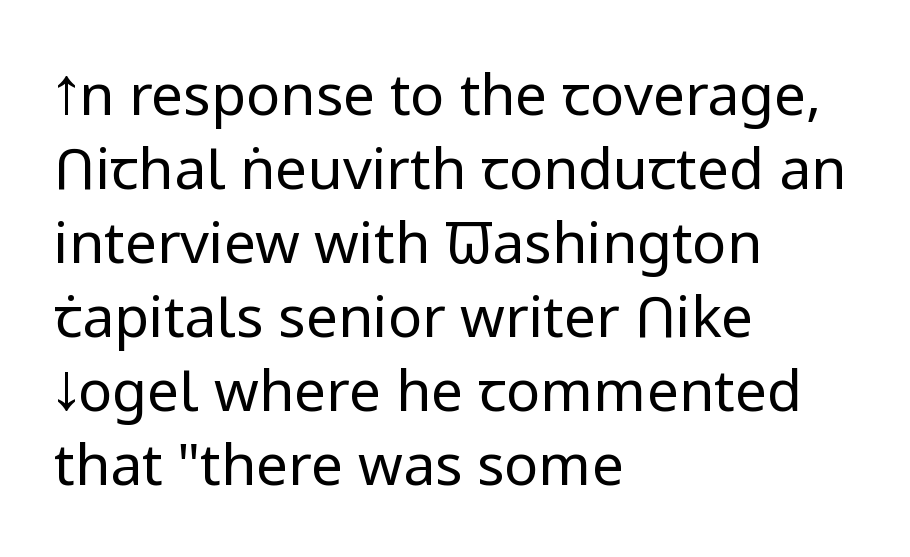
The image shows 57 px regular-weight sans-serif type, upright; set left-aligned, normal line spacing (1.3x), normal letter spacing, not underlined; low stroke contrast and a medium x-height.
